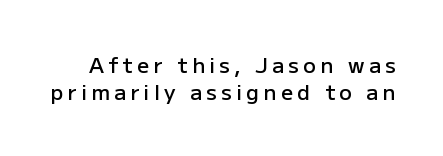
Typographic density is moderately raised because the face is semibold. Summary of vertical rhythm: regular, with standard interline spacing. Unlike italic type, these characters show no tilt at all. The face used here is rendered with a markedly widened letterfit. A bare baseline throughout the passage.
